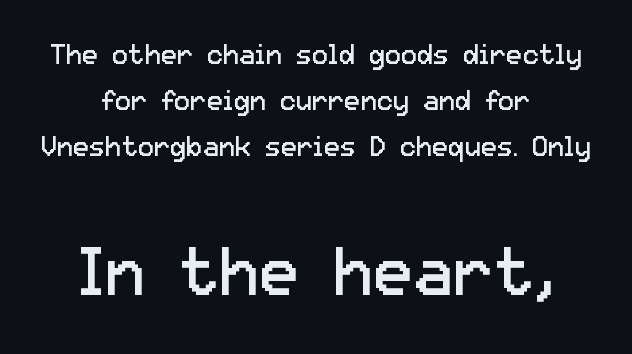
{"serif": "no", "italic": "no", "bold": "no", "weight": "regular", "width": "normal", "stroke_contrast": "low", "x_height": "medium", "monospaced": "no", "underline": "no", "align": "center", "line_spacing": "normal", "line_spacing_ratio": 1.7, "letter_spacing": "normal", "letter_spacing_em": 0.0, "larger_block": "second", "size_ratio": 2.48, "glyph_px": 67}
